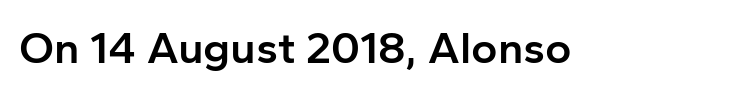
The type is set solid horizontally, with unmodified tracking. Each letter keeps its own natural width here, so spacing adapts to shape. Nope, not italic — everything's standing straight. This is moderately heavy type, rendered in semibold.
